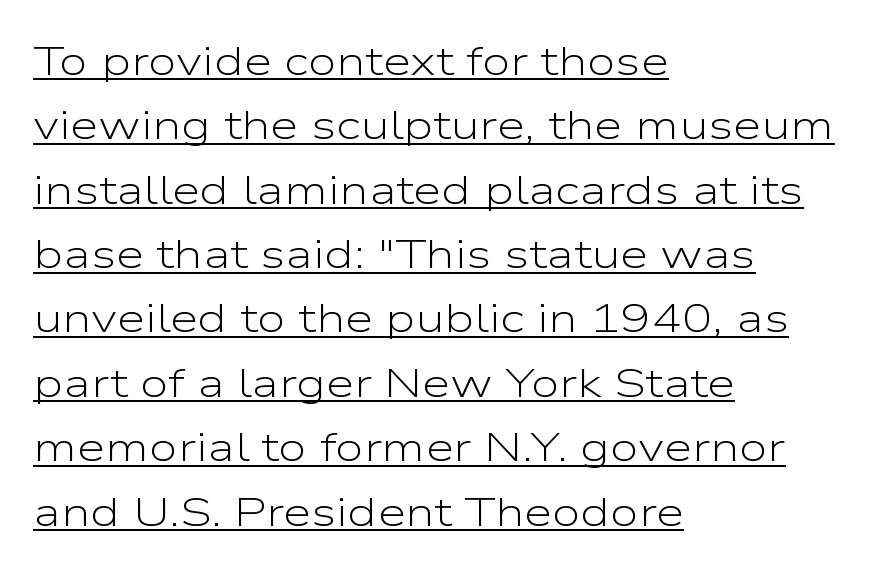
{"serif": "no", "italic": "no", "bold": "no", "weight": "light", "width": "wide", "stroke_contrast": "low", "x_height": "medium", "monospaced": "no", "underline": "yes", "align": "left", "line_spacing": "normal", "line_spacing_ratio": 1.57, "letter_spacing": "normal", "letter_spacing_em": 0.0, "glyph_px": 41}
